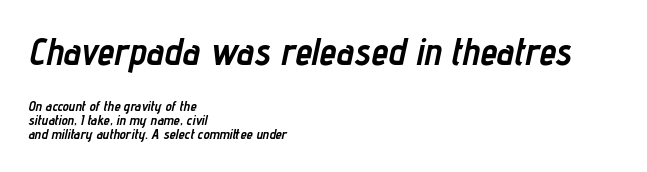
Line starts are locked; line ends wander. Words float on clear page, feet unadorned. Caption: upper text group enlarged, lower text group reduced. The tracking reads as untouched default to a designer's eye. In terms of posture, this sample is oblique.
